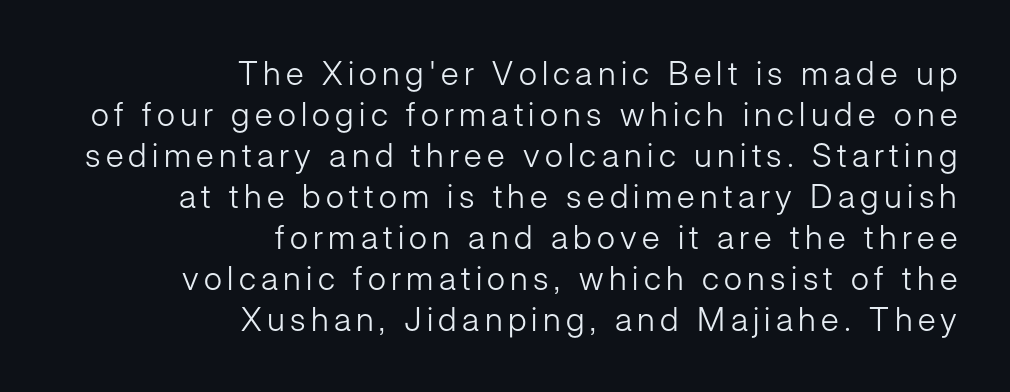
Q: Is the text bold? A: No.
Q: Is the text italic (slanted)? A: No, it is upright.
Q: Is the typeface a serif or a sans-serif typeface? A: Sans-serif.
Q: Is the text underlined? A: No.
Q: How is the paragraph aligned? A: Right-aligned.
Q: Width (condensed, normal, or wide)? A: Normal.
Q: Stroke contrast? A: Low.
Q: x-height? A: Medium.
Q: Monospaced? A: No.
